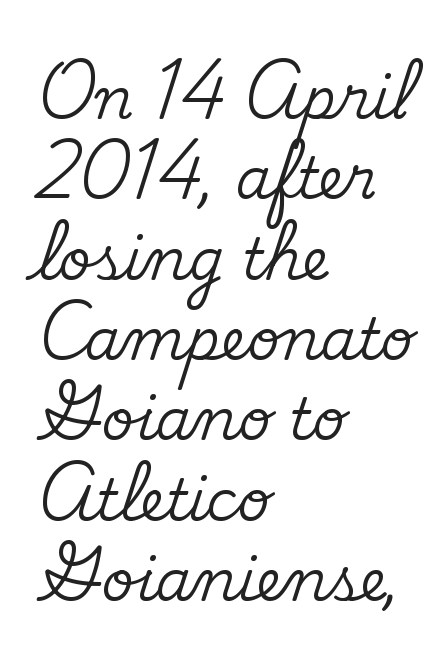
Q: Is the text italic (slanted)? A: Yes.
Q: Is the text underlined? A: No.
Q: How is the paragraph aligned? A: Left-aligned.
Q: Is the spacing between letters normal or unusually wide? A: Normal.
Q: Is the spacing between lines tight, normal or loose? A: Normal.
Q: Width (condensed, normal, or wide)? A: Normal.
Q: Stroke contrast? A: Medium.
Q: x-height? A: Small.
Q: Monospaced? A: No.
